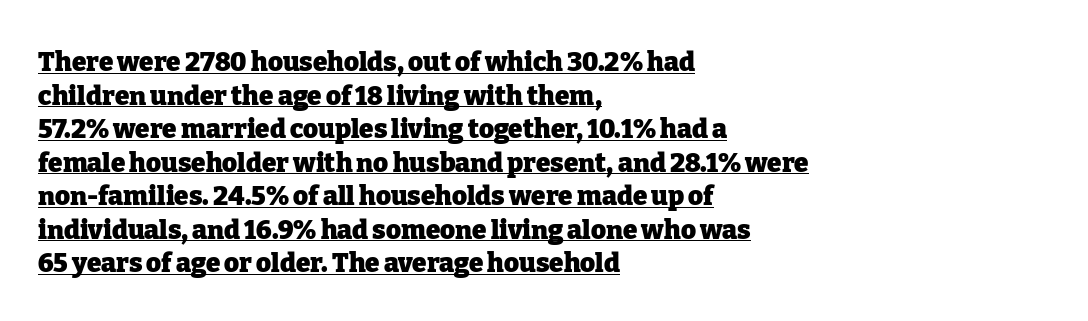
Q: Is the text bold? A: Yes.
Q: Is the text italic (slanted)? A: No, it is upright.
Q: Is the text underlined? A: Yes.
Q: How is the paragraph aligned? A: Left-aligned.
Q: Is the spacing between letters normal or unusually wide? A: Normal.
Q: Is the spacing between lines tight, normal or loose? A: Normal.
